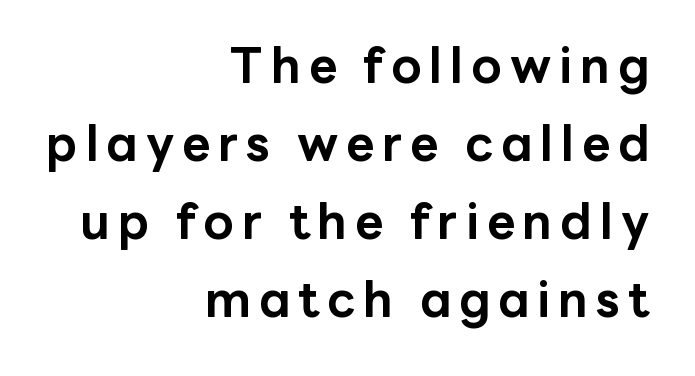
The zone under the glyphs is completely vacant. These lines carry a lot of weight — the face is fully bold. A normal amount of white space separates one row of letters from the next. A typesetter would call this proportional, since set widths differ per character. Is this a sans? Yes — the strokes have no serifs.
